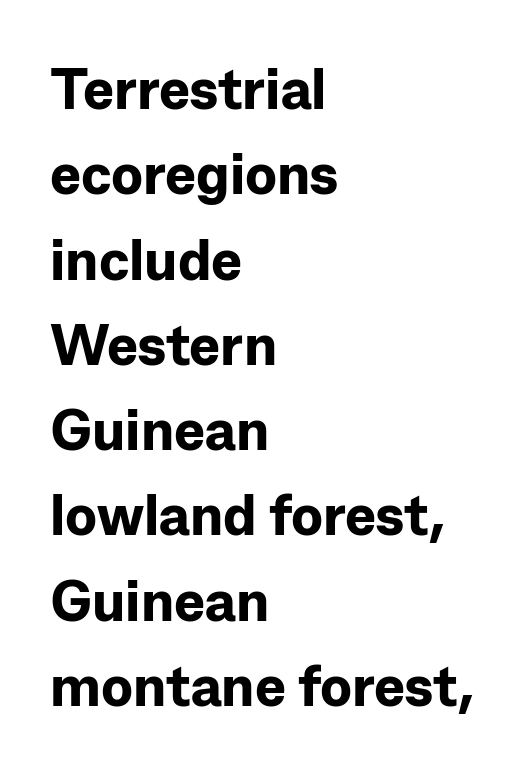
Q: Is the text bold? A: Yes.
Q: Is the text italic (slanted)? A: No, it is upright.
Q: Is the typeface a serif or a sans-serif typeface? A: Sans-serif.
Q: Is the text underlined? A: No.
Q: How is the paragraph aligned? A: Left-aligned.
Q: Is the spacing between letters normal or unusually wide? A: Normal.
Q: Is the spacing between lines tight, normal or loose? A: Normal.
Q: Width (condensed, normal, or wide)? A: Normal.
Q: Stroke contrast? A: Low.
Q: x-height? A: Medium.
Q: Monospaced? A: No.
